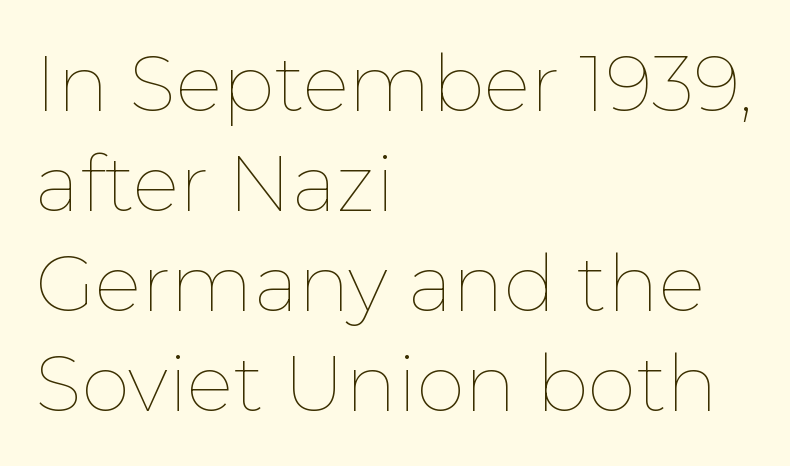
{"italic": "no", "bold": "no", "weight": "thin", "width": "normal", "stroke_contrast": "low", "x_height": "medium", "monospaced": "no", "underline": "no", "align": "left", "line_spacing": "normal", "line_spacing_ratio": 1.28, "letter_spacing": "normal", "letter_spacing_em": 0.0, "glyph_px": 78}
